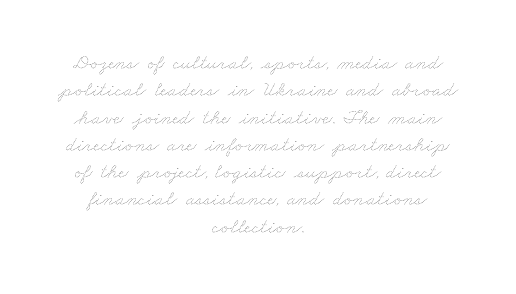
{"bold": "no", "underline": "no", "align": "center", "line_spacing": "normal", "line_spacing_ratio": 1.3, "letter_spacing": "normal", "letter_spacing_em": 0.0, "glyph_px": 21}
